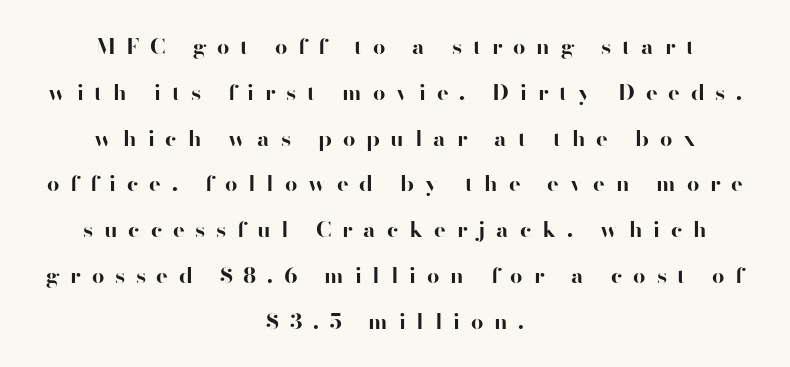
Does the lettering tilt? It doesn't — this is upright. Display-style spreading of the glyphs; the letterfit is very open. Compared with an ordinary text face, these strokes are far heavier — a full bold. Vertical spacing — loose. Bare-footed words on every line. One-word summary of the alignment: center.
